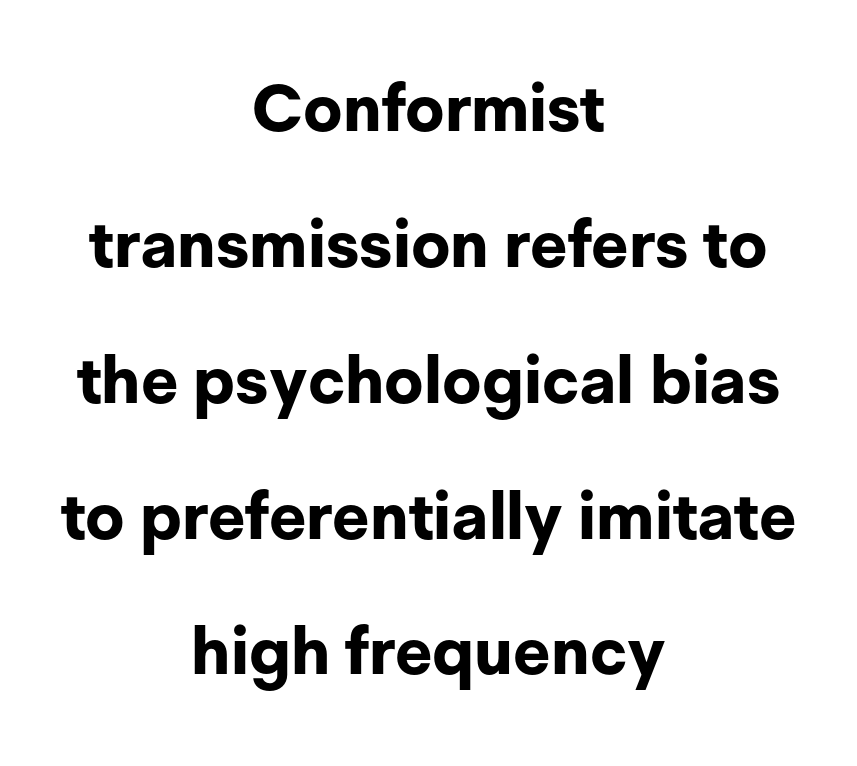
Is the letter spacing exaggerated? No — it looks like the ordinary default. Summary of weight: heavy, a full bold. Does the lettering tilt? It doesn't — this is upright. A centered setting, common on invitations and titles, is used for this passage. Widely set lines give the paragraph a tall, airy silhouette. The typeface chosen for these lines omits serifs.
